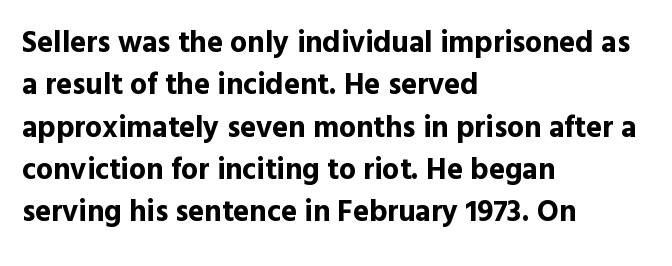
{"serif": "no", "italic": "no", "bold": "yes", "weight": "bold", "width": "normal", "x_height": "medium", "monospaced": "no", "underline": "no", "align": "left", "line_spacing": "normal", "line_spacing_ratio": 1.41, "letter_spacing": "normal", "letter_spacing_em": 0.0, "glyph_px": 30}
